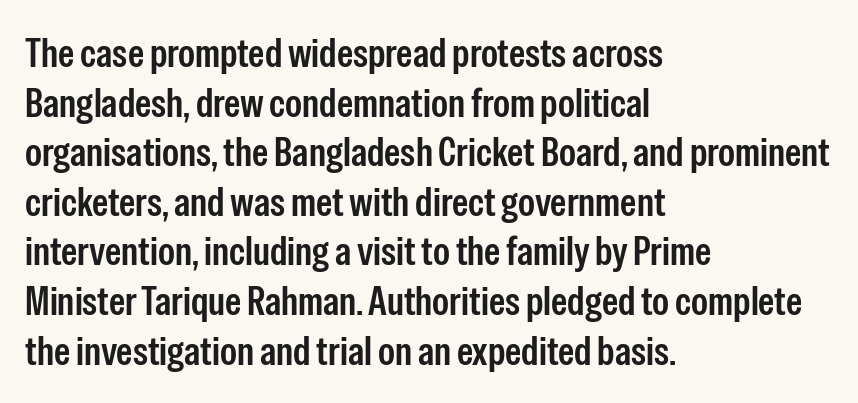
Is this a sans? Yes — the strokes have no serifs. Vertical strokes here are truly vertical. Looks like regular typesetting: each glyph gets only the width it needs. Caption: multi-line text, flush left, ragged right. Decoration check: the copy has no underline. In terms of letterspacing, this is plain default setting.
